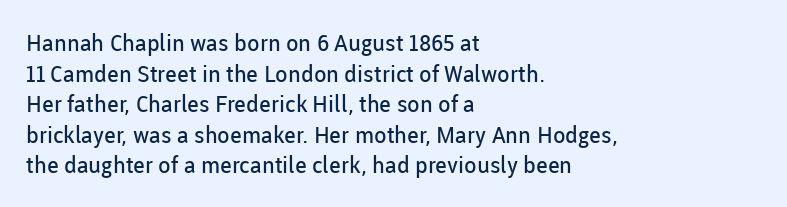
Q: Is the text bold? A: No.
Q: Is the text italic (slanted)? A: No, it is upright.
Q: Is the text underlined? A: No.
Q: How is the paragraph aligned? A: Left-aligned.
Q: Is the spacing between letters normal or unusually wide? A: Normal.
Q: Is the spacing between lines tight, normal or loose? A: Normal.
